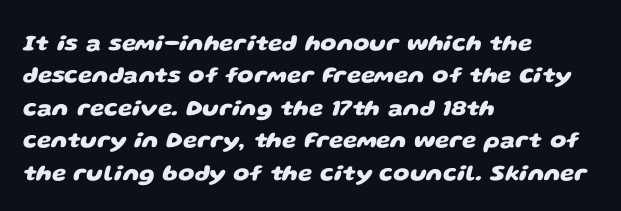
{"bold": "yes", "underline": "no", "align": "left", "line_spacing": "normal", "line_spacing_ratio": 1.41, "letter_spacing": "normal", "letter_spacing_em": 0.0, "glyph_px": 23}
